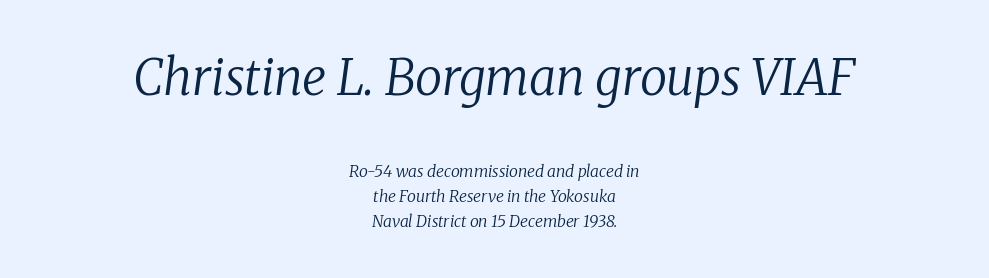
Q: Is the text bold? A: No.
Q: Is the text italic (slanted)? A: Yes, it leans right by about 8 degrees.
Q: Is the typeface a serif or a sans-serif typeface? A: Serif.
Q: Is the text underlined? A: No.
Q: How is the paragraph aligned? A: Centered.
Q: Is the spacing between letters normal or unusually wide? A: Normal.
Q: Is the spacing between lines tight, normal or loose? A: Normal.
Q: Which block of text is set in a larger size, the first (top) or the second (bottom)? A: The first (top) one.
Q: Width (condensed, normal, or wide)? A: Normal.
Q: Stroke contrast? A: Low.
Q: x-height? A: Medium.
Q: Monospaced? A: No.
